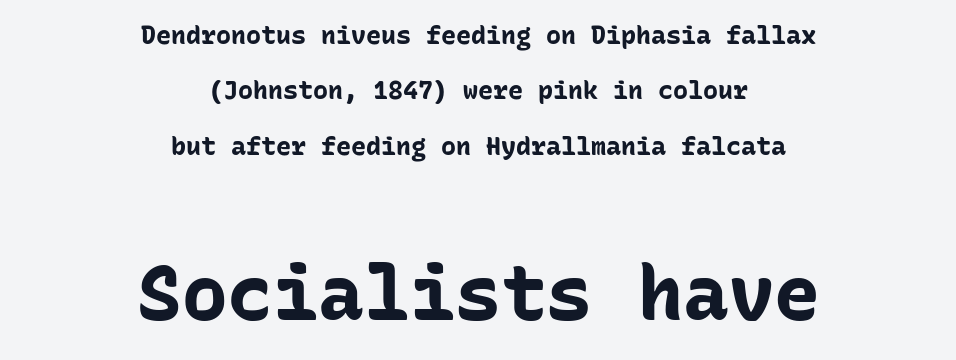
To sum up the face: it is a sans, with no serifs. Monospaced: the letters line up in strict vertical columns. This is the regular roman posture of the typeface. Does the copy run flush right? No — it is centered line by line.
